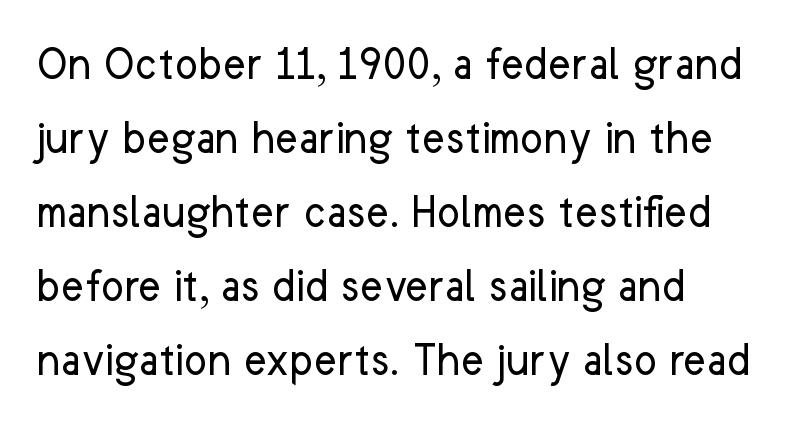
Q: Is the text bold? A: No.
Q: Is the text italic (slanted)? A: No, it is upright.
Q: Is the typeface a serif or a sans-serif typeface? A: Sans-serif.
Q: Is the text underlined? A: No.
Q: Is the spacing between letters normal or unusually wide? A: Normal.
Q: Is the spacing between lines tight, normal or loose? A: Normal.
Q: Width (condensed, normal, or wide)? A: Normal.
Q: Stroke contrast? A: Low.
Q: x-height? A: Medium.
Q: Monospaced? A: No.
